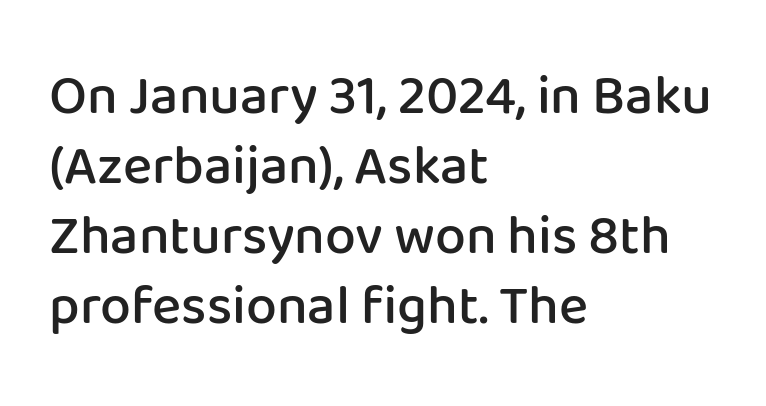
{"serif": "no", "italic": "no", "bold": "semi", "weight": "semibold", "width": "normal", "stroke_contrast": "low", "x_height": "medium", "monospaced": "no", "underline": "no", "align": "left", "line_spacing": "normal", "line_spacing_ratio": 1.27, "letter_spacing": "normal", "letter_spacing_em": 0.0, "glyph_px": 55}
